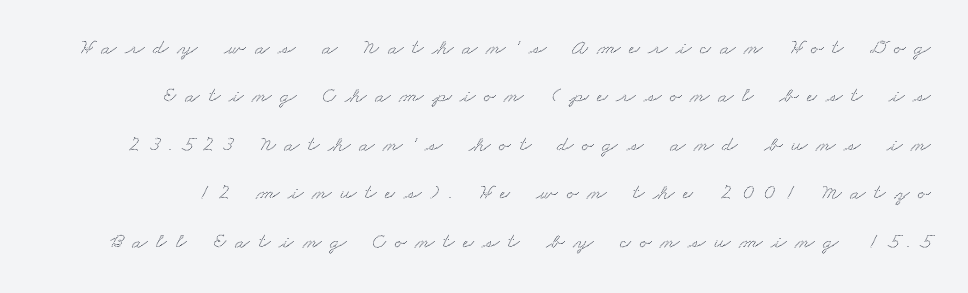
Q: Is the text underlined? A: No.
Q: Is the spacing between letters normal or unusually wide? A: Unusually wide.
Q: Is the spacing between lines tight, normal or loose? A: Loose.
